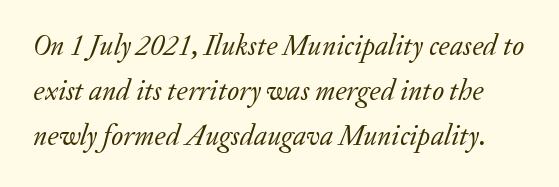
Q: Is the text bold? A: No.
Q: Is the text italic (slanted)? A: Yes, it leans right by about 20 degrees.
Q: Is the typeface a serif or a sans-serif typeface? A: Serif.
Q: Is the text underlined? A: No.
Q: Is the spacing between letters normal or unusually wide? A: Normal.
Q: Is the spacing between lines tight, normal or loose? A: Normal.
Q: Width (condensed, normal, or wide)? A: Normal.
Q: Stroke contrast? A: Low.
Q: x-height? A: Small.
Q: Monospaced? A: No.
